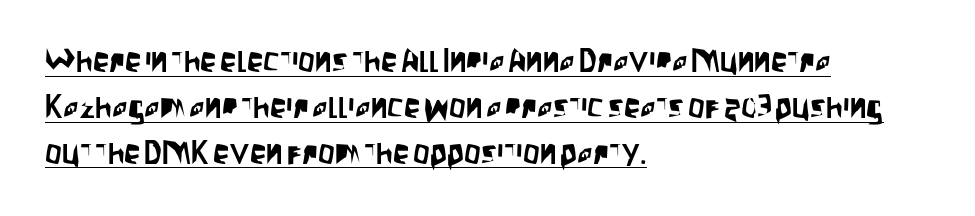
The image shows 33 px condensed sans-serif type, upright; set left-aligned, normal line spacing (1.39x), normal letter spacing, underlined; low stroke contrast and a large x-height.
